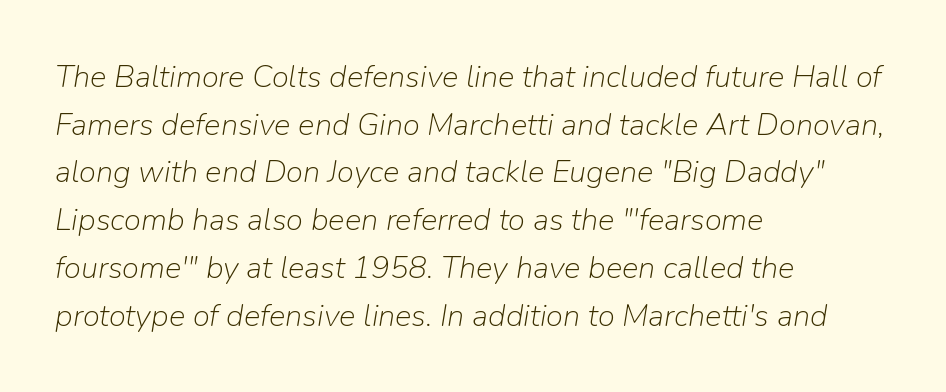
Q: Is the text bold? A: No.
Q: Is the text italic (slanted)? A: Yes, it leans right by about 9 degrees.
Q: Is the text underlined? A: No.
Q: How is the paragraph aligned? A: Left-aligned.
Q: Is the spacing between letters normal or unusually wide? A: Normal.
Q: Is the spacing between lines tight, normal or loose? A: Normal.
Q: Width (condensed, normal, or wide)? A: Normal.
Q: Stroke contrast? A: Low.
Q: x-height? A: Medium.
Q: Monospaced? A: No.
